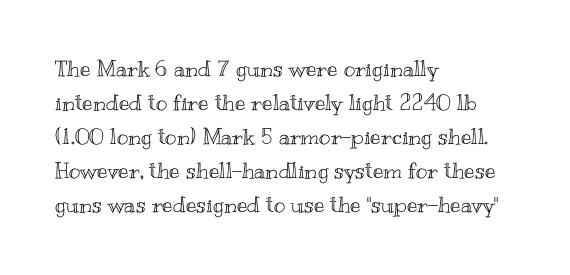
The image shows 22 px text type, upright; set left-aligned, normal line spacing (1.55x), normal letter spacing, not underlined.
